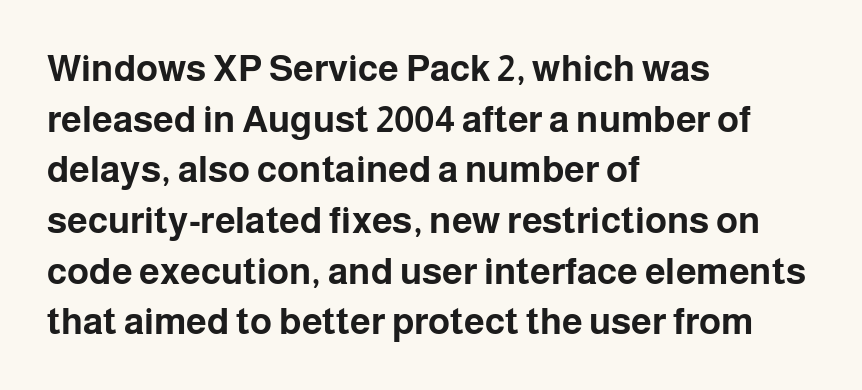
The image shows 37 px bold sans-serif type, upright; set left-aligned, normal line spacing (1.37x), normal letter spacing, not underlined; low stroke contrast and a medium x-height.
